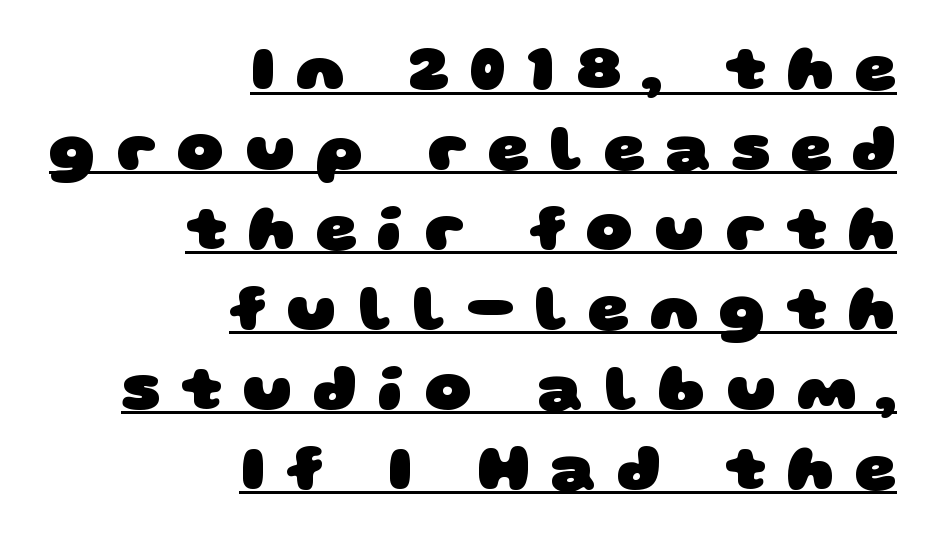
Look at the stroke-to-counter ratio: heavy, a bold. Each letter's strokes conclude bluntly, with no projecting serifs. A typesetter would call this heavily tracked-out type. The lines in this sample share a right terminus and differ only in where they begin. Emphasis is given by a line drawn under the lettering. Character widths vary here, with narrow letters taking less room than wide ones.
